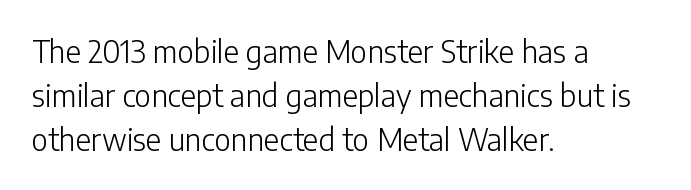
The letters stand upright; this is a roman face. The glyphs in this specimen are sans serif. Whoever set this chose a conventional vertical rhythm. Nothing unusual about the tracking: characters are spaced as the font intends. Alignment: flush left.
